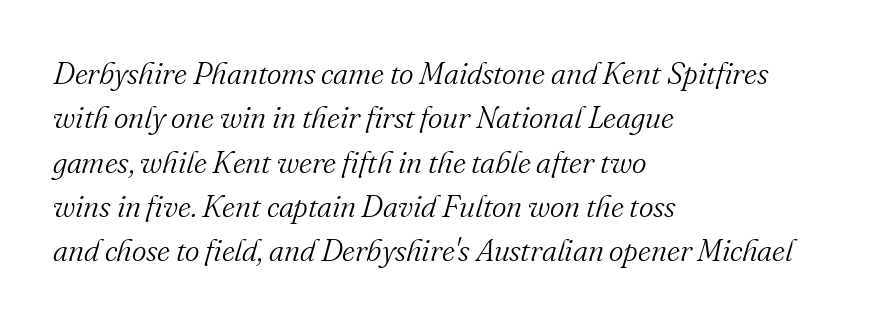
The image shows 31 px light serif type, italic (leaning right); set left-aligned, normal line spacing (1.43x), normal letter spacing, not underlined; medium stroke contrast and a small x-height.
